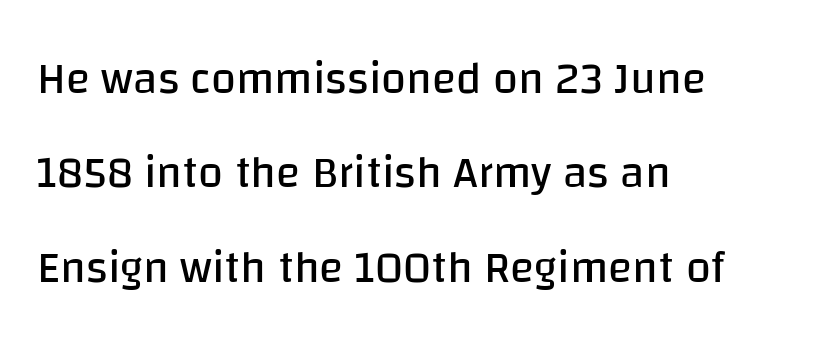
Compared with a typical body face, this is equally light or lighter still. Descenders are the only things crossing below the line. Each letter's strokes conclude bluntly, with no projecting serifs. Vertical strokes here are truly vertical. Varying glyph widths throughout — classic text-font behaviour. Line beginnings align vertically; line endings do not.
